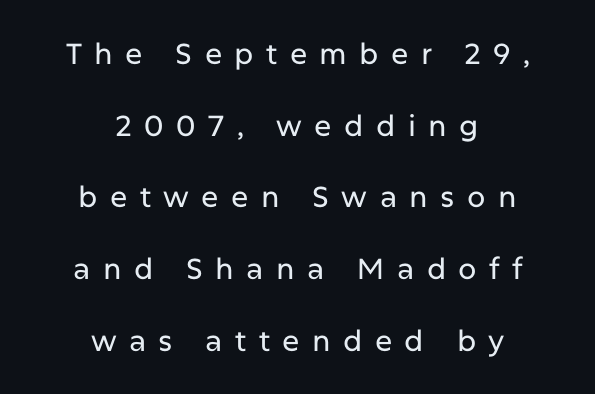
{"serif": "no", "italic": "no", "width": "normal", "stroke_contrast": "low", "x_height": "medium", "monospaced": "no", "underline": "no", "align": "center", "line_spacing": "loose", "line_spacing_ratio": 2.47, "letter_spacing": "wide", "letter_spacing_em": 0.43, "glyph_px": 29}
